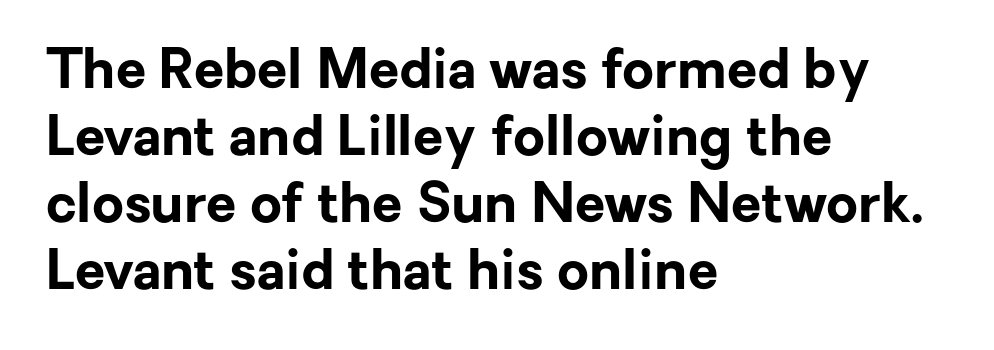
The image shows 55 px bold sans-serif type, upright; set left-aligned, line spacing 1.22x, normal letter spacing, not underlined; low stroke contrast and a medium x-height.
